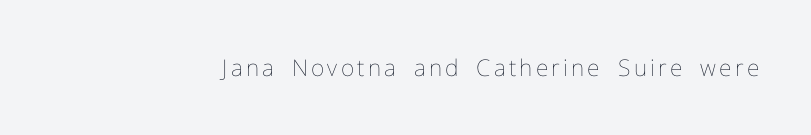
Honestly, there is no underline to notice here at all. This is roman type, the default non-slanted kind. Weight: not bold — regular or lighter.
